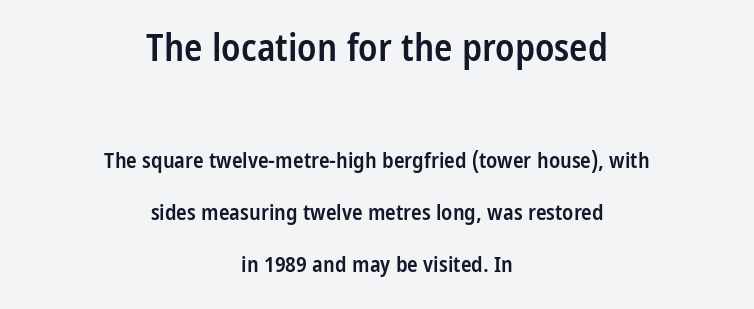
The image shows 38 px semibold, condensed sans-serif type, upright; set centered, loose line spacing (2.36x), normal letter spacing, not underlined; the first (top) block is 1.73x larger; low stroke contrast and a medium x-height.
